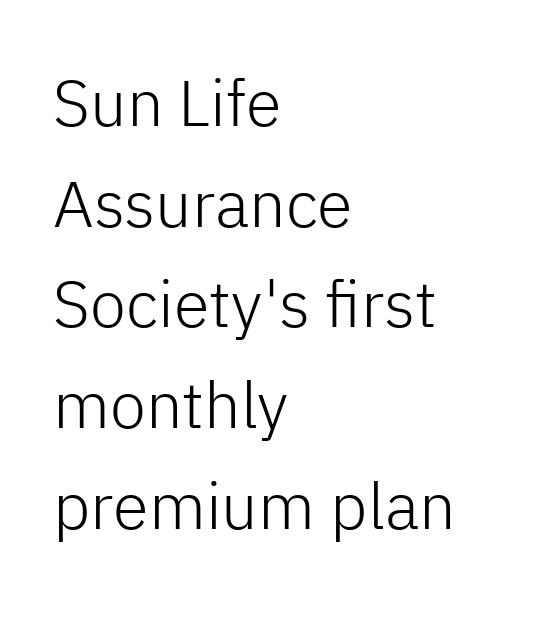
Q: Is the text bold? A: No.
Q: Is the text italic (slanted)? A: No, it is upright.
Q: Is the typeface a serif or a sans-serif typeface? A: Sans-serif.
Q: Is the text underlined? A: No.
Q: How is the paragraph aligned? A: Left-aligned.
Q: Is the spacing between letters normal or unusually wide? A: Normal.
Q: Is the spacing between lines tight, normal or loose? A: Normal.
Q: Width (condensed, normal, or wide)? A: Normal.
Q: Stroke contrast? A: Low.
Q: x-height? A: Medium.
Q: Monospaced? A: No.
